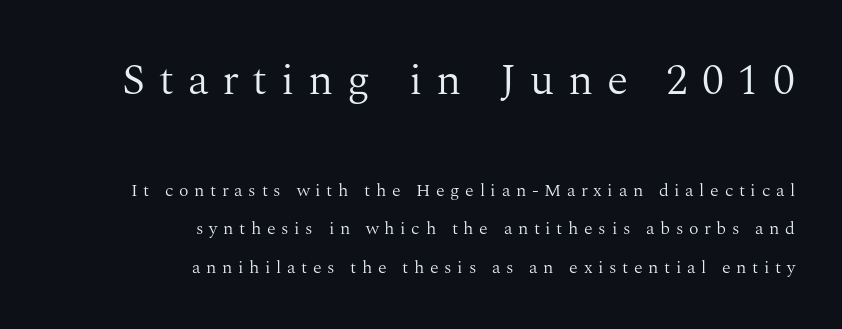
{"serif": "yes", "italic": "no", "bold": "no", "weight": "light", "width": "normal", "stroke_contrast": "medium", "x_height": "medium", "monospaced": "no", "underline": "no", "align": "right", "line_spacing": "loose", "line_spacing_ratio": 2.13, "letter_spacing": "wide", "letter_spacing_em": 0.31, "larger_block": "first", "size_ratio": 2.44, "glyph_px": 44}
